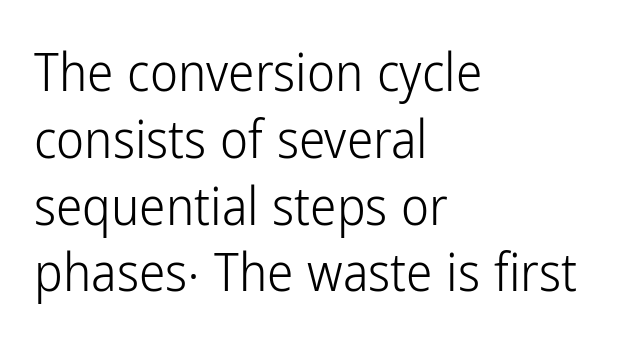
Has an underline been added? It has not. Nothing unusual about the tracking: characters are spaced as the font intends. The face used here is a sans, in the tradition of grotesques and geometrics. Line spacing here is normal.
